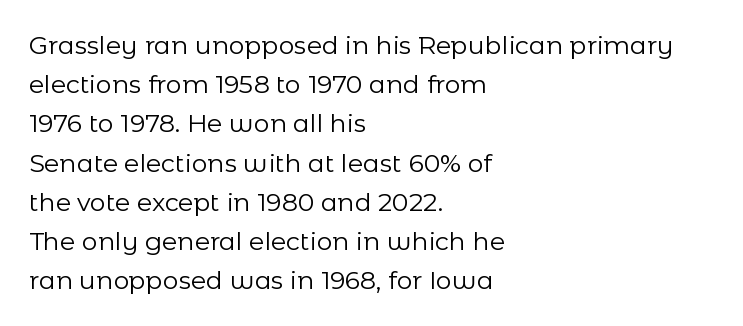
Q: Is the text bold? A: No.
Q: Is the text italic (slanted)? A: No, it is upright.
Q: Is the text underlined? A: No.
Q: How is the paragraph aligned? A: Left-aligned.
Q: Is the spacing between letters normal or unusually wide? A: Normal.
Q: Is the spacing between lines tight, normal or loose? A: Normal.
